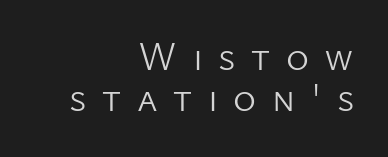
Q: Is the text bold? A: No.
Q: Is the text italic (slanted)? A: No, it is upright.
Q: Is the typeface a serif or a sans-serif typeface? A: Sans-serif.
Q: Is the text underlined? A: No.
Q: How is the paragraph aligned? A: Right-aligned.
Q: Is the spacing between letters normal or unusually wide? A: Unusually wide.
Q: Is the spacing between lines tight, normal or loose? A: Tight.
Q: Width (condensed, normal, or wide)? A: Normal.
Q: Stroke contrast? A: Low.
Q: x-height? A: Medium.
Q: Monospaced? A: No.
